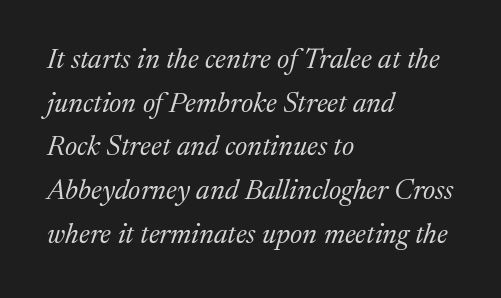
Q: Is the text bold? A: No.
Q: Is the text italic (slanted)? A: Yes, it leans right by about 17 degrees.
Q: Is the typeface a serif or a sans-serif typeface? A: Serif.
Q: Is the text underlined? A: No.
Q: How is the paragraph aligned? A: Left-aligned.
Q: Is the spacing between letters normal or unusually wide? A: Normal.
Q: Is the spacing between lines tight, normal or loose? A: Normal.
Q: Width (condensed, normal, or wide)? A: Normal.
Q: Stroke contrast? A: Medium.
Q: x-height? A: Medium.
Q: Monospaced? A: No.
